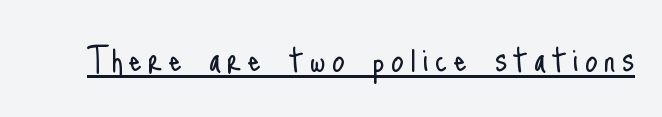
Q: Is the text bold? A: No.
Q: Is the text italic (slanted)? A: No, it is upright.
Q: Is the typeface a serif or a sans-serif typeface? A: Sans-serif.
Q: Is the text underlined? A: Yes.
Q: Width (condensed, normal, or wide)? A: Condensed.
Q: Stroke contrast? A: Low.
Q: x-height? A: Small.
Q: Monospaced? A: No.
